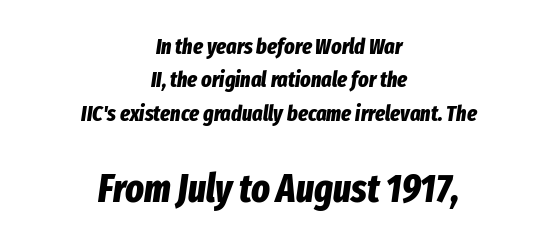
One glance says typical: line gaps are just what's usual. The gaps between neighbouring characters are ordinary and unremarkable. These lines carry a lot of weight — the face is fully bold. These lines are rendered in a variable-pitch font. Is the lower block the larger one? Yes — the lower block carries the bigger type. Clear beneath every line of the passage.
